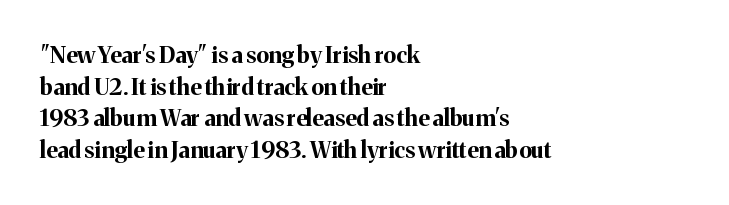
One glance says typical: line gaps are just what's usual. The letters stand upright; this is a roman face. These lines stack with their left ends in a neat column. Bold? Absolutely — the strokes are thick and heavy.
